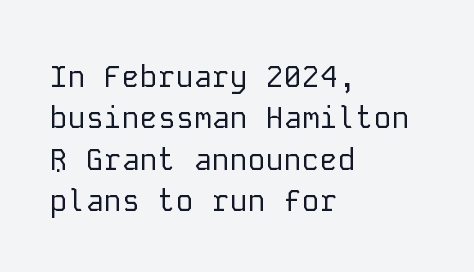
Q: Is the text bold? A: No.
Q: Is the text italic (slanted)? A: No, it is upright.
Q: Is the typeface a serif or a sans-serif typeface? A: Sans-serif.
Q: Is the text underlined? A: No.
Q: How is the paragraph aligned? A: Left-aligned.
Q: Is the spacing between letters normal or unusually wide? A: Normal.
Q: Is the spacing between lines tight, normal or loose? A: Normal.
Q: Width (condensed, normal, or wide)? A: Normal.
Q: Stroke contrast? A: Low.
Q: x-height? A: Medium.
Q: Monospaced? A: Yes.
